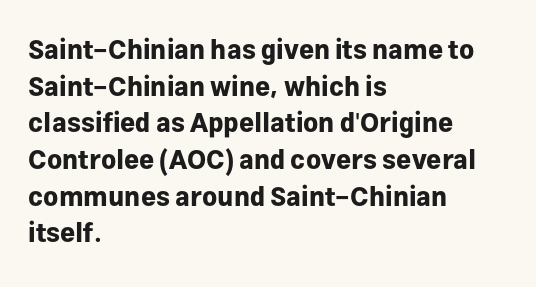
{"italic": "no", "bold": "yes", "underline": "no", "align": "left", "line_spacing": "normal", "line_spacing_ratio": 1.41, "letter_spacing": "normal", "letter_spacing_em": 0.0, "glyph_px": 26}
